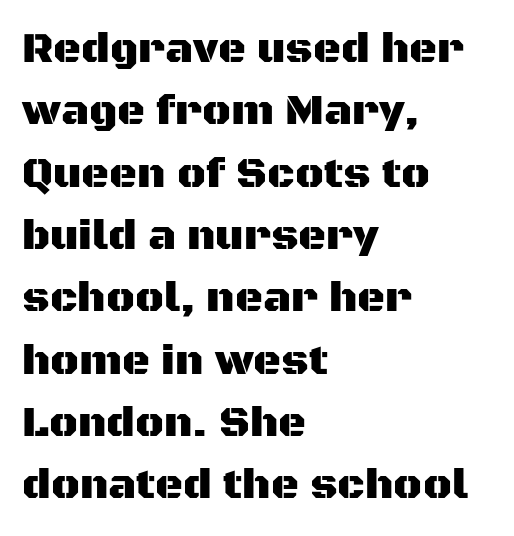
Q: Is the text italic (slanted)? A: No, it is upright.
Q: Is the typeface a serif or a sans-serif typeface? A: Sans-serif.
Q: Is the text underlined? A: No.
Q: How is the paragraph aligned? A: Left-aligned.
Q: Is the spacing between letters normal or unusually wide? A: Normal.
Q: Is the spacing between lines tight, normal or loose? A: Normal.
Q: Width (condensed, normal, or wide)? A: Normal.
Q: Stroke contrast? A: Medium.
Q: x-height? A: Large.
Q: Monospaced? A: No.
